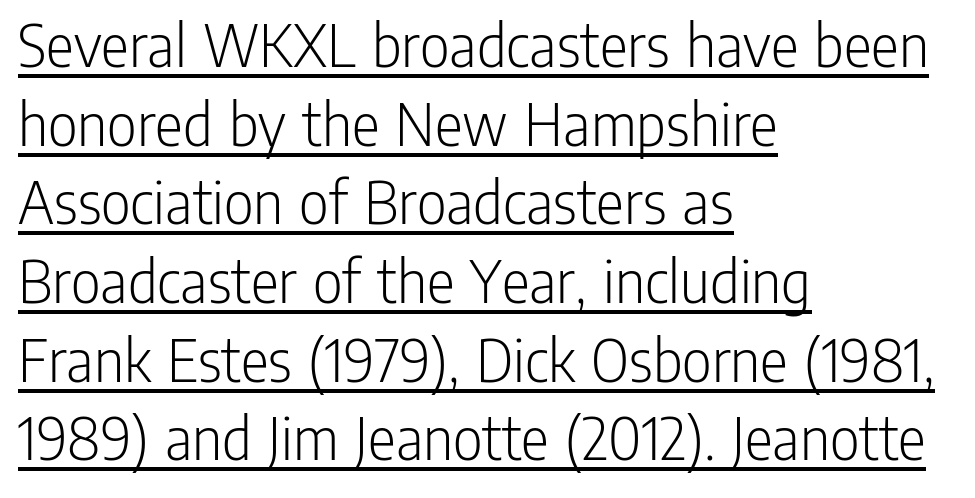
Q: Is the text bold? A: No.
Q: Is the text italic (slanted)? A: No, it is upright.
Q: Is the typeface a serif or a sans-serif typeface? A: Sans-serif.
Q: Is the text underlined? A: Yes.
Q: How is the paragraph aligned? A: Left-aligned.
Q: Is the spacing between letters normal or unusually wide? A: Normal.
Q: Width (condensed, normal, or wide)? A: Condensed.
Q: Stroke contrast? A: Low.
Q: x-height? A: Medium.
Q: Monospaced? A: No.
